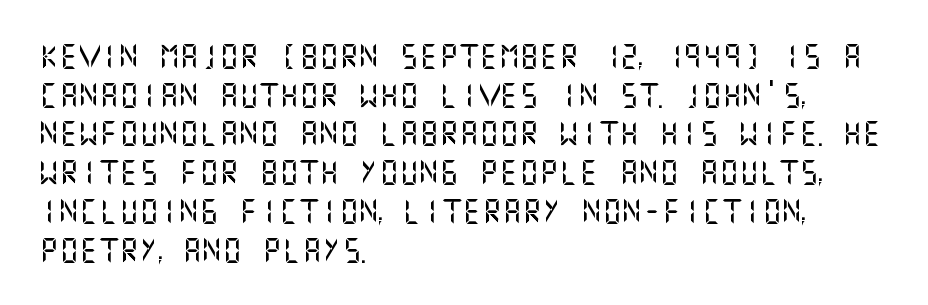
Inter-character spacing is left at the font's built-in metrics. Quick note: underline off. Horizontal alignment here is leftward, the default for most running prose. Posture: vertical. Line spacing here is normal.
